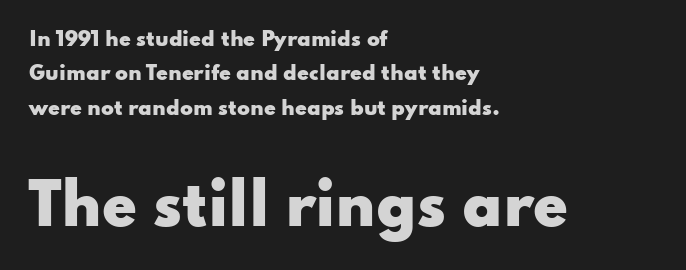
{"serif": "no", "italic": "no", "bold": "yes", "weight": "heavy", "width": "wide", "stroke_contrast": "low", "x_height": "small", "monospaced": "no", "underline": "no", "align": "left", "line_spacing_ratio": 1.81, "letter_spacing": "normal", "letter_spacing_em": 0.0, "larger_block": "second", "size_ratio": 2.95, "glyph_px": 56}
